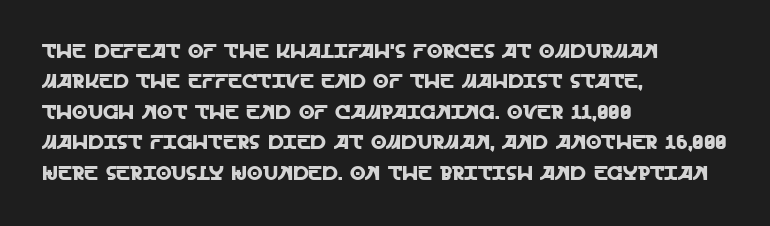
Characters follow at the spacing the type designer built in. The line-height multiplier appears to be the usual default. Just letters on the line, the space beneath them empty. It's the straight-up-and-down kind of type. Each line starts at the same left margin while the right side varies.
